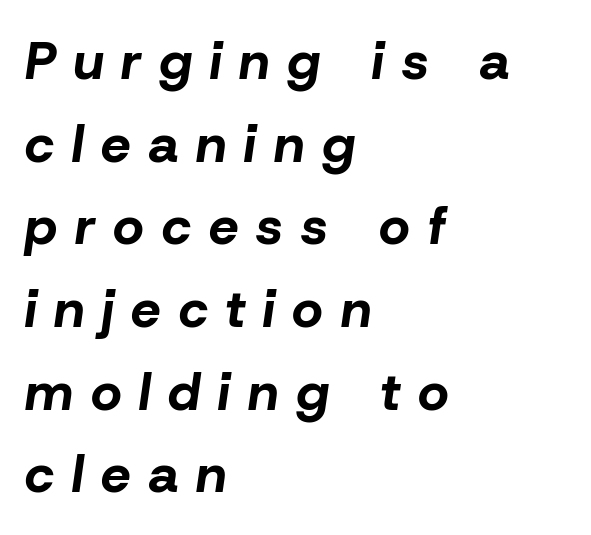
One glance says typical: line gaps are just what's usual. Beneath every word, the page is bare. The typesetting leans heavy: a genuine bold. Short note: letters widely spaced.
